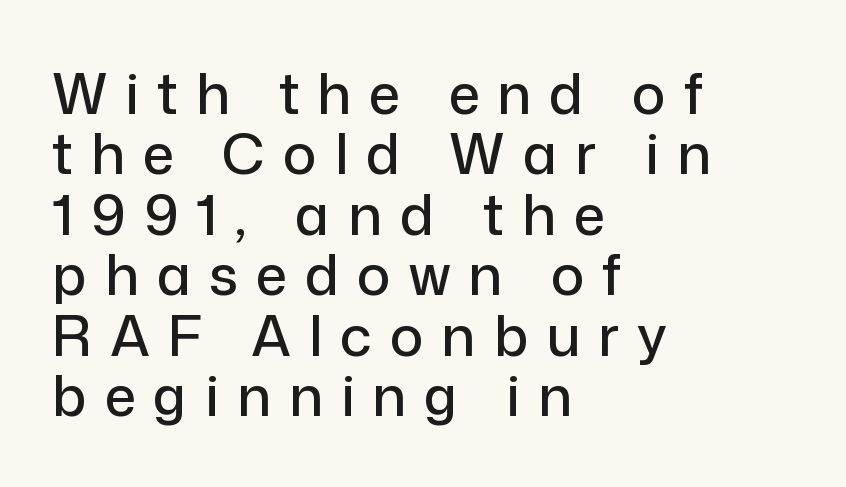
Q: Is the text italic (slanted)? A: No, it is upright.
Q: Is the typeface a serif or a sans-serif typeface? A: Sans-serif.
Q: Is the text underlined? A: No.
Q: How is the paragraph aligned? A: Left-aligned.
Q: Is the spacing between letters normal or unusually wide? A: Unusually wide.
Q: Is the spacing between lines tight, normal or loose? A: Tight.
Q: Width (condensed, normal, or wide)? A: Normal.
Q: Stroke contrast? A: Low.
Q: x-height? A: Medium.
Q: Monospaced? A: No.
